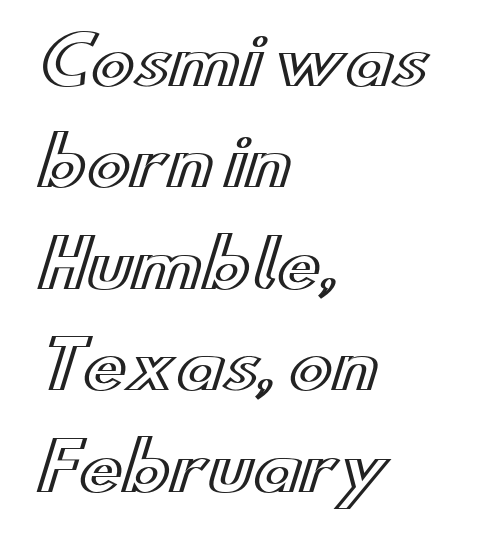
The image shows 65 px wide type; set left-aligned, normal line spacing (1.56x), normal letter spacing, not underlined; a small x-height.
